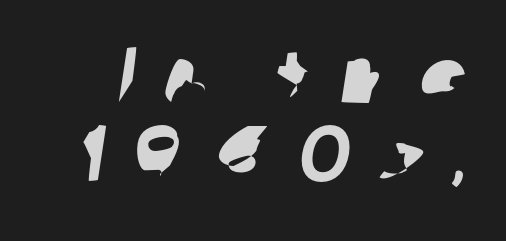
Q: Is the typeface a serif or a sans-serif typeface? A: Sans-serif.
Q: Is the text underlined? A: No.
Q: Is the spacing between letters normal or unusually wide? A: Unusually wide.
Q: Is the spacing between lines tight, normal or loose? A: Tight.
Q: Width (condensed, normal, or wide)? A: Normal.
Q: Stroke contrast? A: Low.
Q: x-height? A: Medium.
Q: Monospaced? A: No.
